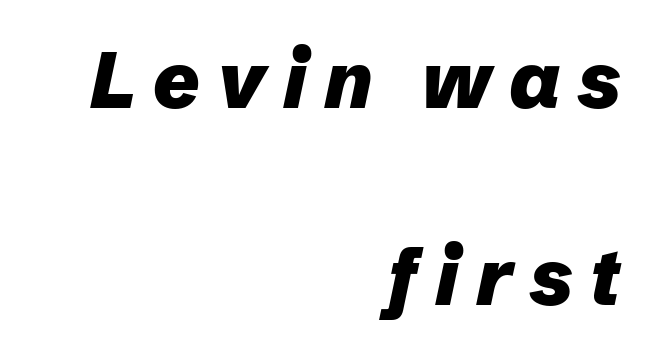
Q: Is the text bold? A: Yes.
Q: Is the text italic (slanted)? A: Yes, it leans right by about 12 degrees.
Q: Is the text underlined? A: No.
Q: How is the paragraph aligned? A: Right-aligned.
Q: Is the spacing between letters normal or unusually wide? A: Unusually wide.
Q: Is the spacing between lines tight, normal or loose? A: Loose.
Q: Width (condensed, normal, or wide)? A: Normal.
Q: Stroke contrast? A: Low.
Q: x-height? A: Medium.
Q: Monospaced? A: No.
